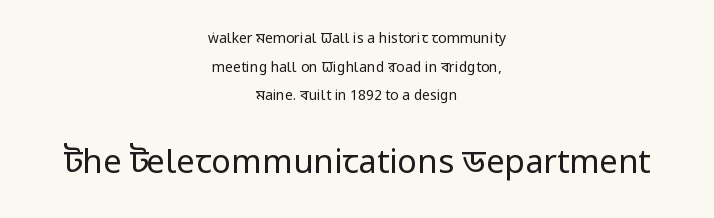
{"serif": "no", "italic": "no", "bold": "no", "weight": "regular", "width": "condensed", "stroke_contrast": "low", "x_height": "large", "monospaced": "no", "underline": "no", "align": "center", "line_spacing": "loose", "line_spacing_ratio": 2.05, "letter_spacing": "normal", "letter_spacing_em": 0.0, "larger_block": "second", "size_ratio": 2.36, "glyph_px": 33}
